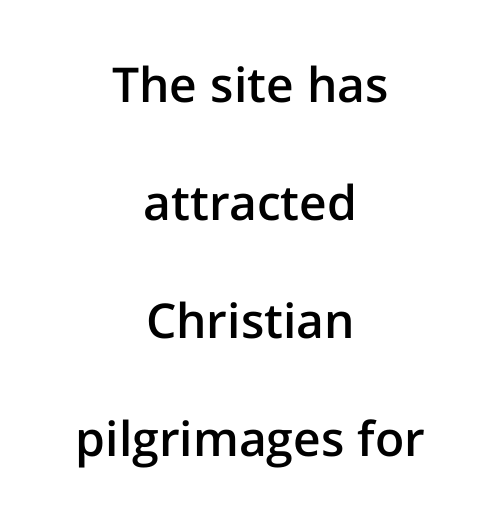
Q: Is the text bold? A: Semi-bold.
Q: Is the text italic (slanted)? A: No, it is upright.
Q: Is the typeface a serif or a sans-serif typeface? A: Sans-serif.
Q: Is the text underlined? A: No.
Q: How is the paragraph aligned? A: Centered.
Q: Is the spacing between letters normal or unusually wide? A: Normal.
Q: Is the spacing between lines tight, normal or loose? A: Loose.
Q: Width (condensed, normal, or wide)? A: Normal.
Q: Stroke contrast? A: Low.
Q: x-height? A: Medium.
Q: Monospaced? A: No.
